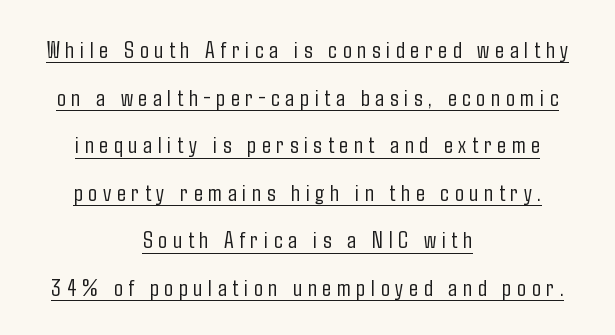
The image shows 24 px text type, upright; set centered, loose line spacing (1.98x), unusually wide letter spacing (+0.23 em), underlined.
